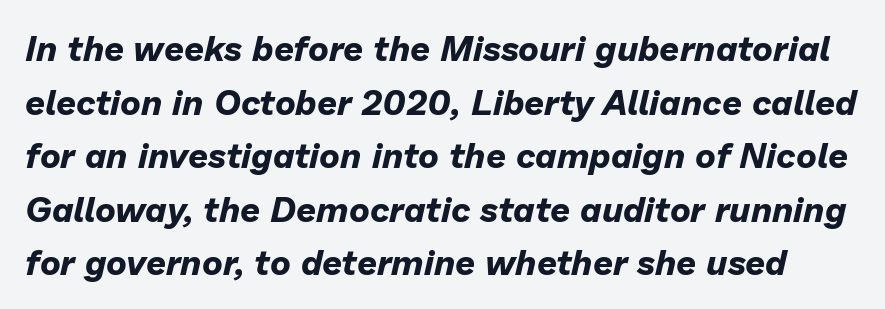
{"italic": "yes", "lean": "right", "slant_degrees": 13, "bold": "yes", "weight": "bold", "width": "normal", "stroke_contrast": "low", "x_height": "medium", "monospaced": "no", "underline": "no", "line_spacing": "normal", "line_spacing_ratio": 1.53, "letter_spacing": "normal", "letter_spacing_em": 0.0, "glyph_px": 35}
